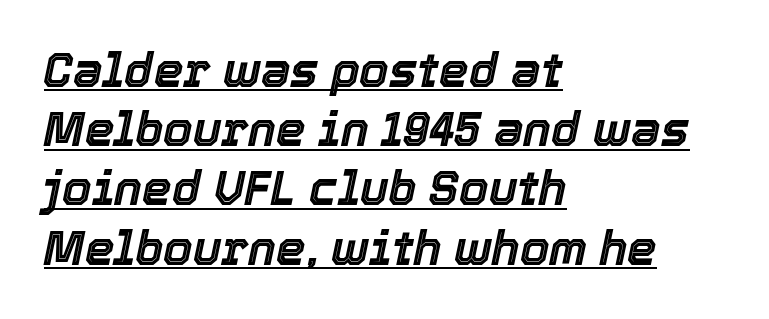
{"italic": "yes", "lean": "right", "slant_degrees": 12, "width": "normal", "x_height": "medium", "monospaced": "no", "underline": "yes", "align": "left", "line_spacing": "normal", "line_spacing_ratio": 1.26, "letter_spacing": "normal", "letter_spacing_em": 0.0, "glyph_px": 47}
